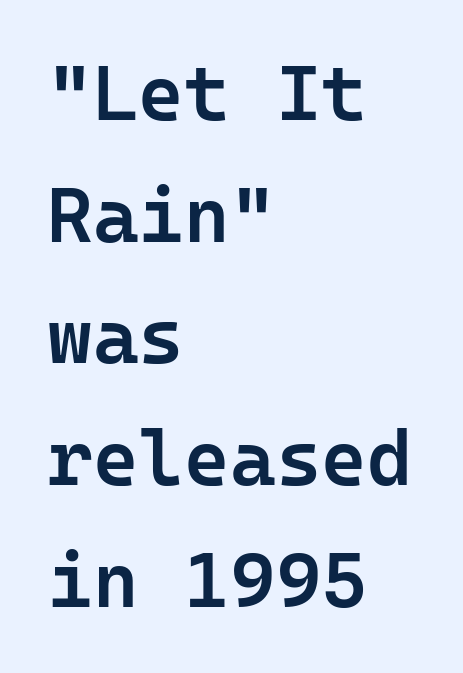
The face used here is monospaced, like something from a code editor. Upright lettering throughout. A typesetter would label this face a sans. The space directly below the letters is spotless.
